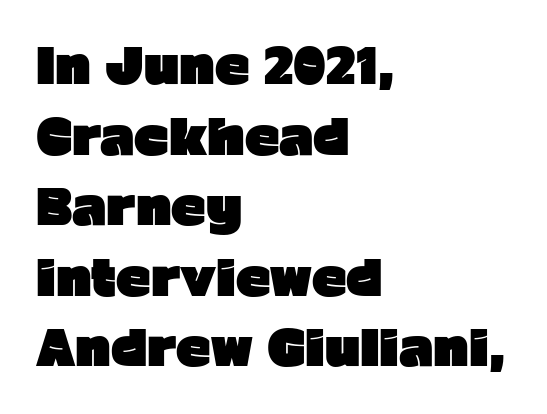
The type is set solid horizontally, with unmodified tracking. The ragged edge is on the right, which tells us the setting is flush left. Quick note: interline space is typical. A sans-serif font was chosen for this passage. Has an underline been added? It has not.
